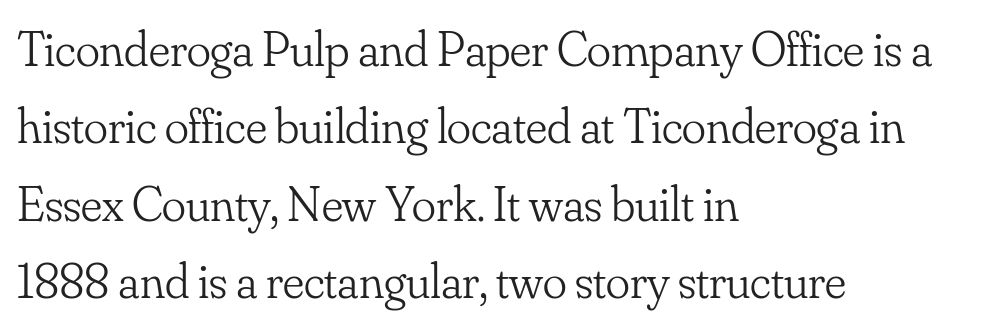
Q: Is the text bold? A: No.
Q: Is the text italic (slanted)? A: No, it is upright.
Q: Is the typeface a serif or a sans-serif typeface? A: Serif.
Q: Is the text underlined? A: No.
Q: How is the paragraph aligned? A: Left-aligned.
Q: Is the spacing between letters normal or unusually wide? A: Normal.
Q: Is the spacing between lines tight, normal or loose? A: Normal.
Q: Width (condensed, normal, or wide)? A: Normal.
Q: Stroke contrast? A: Low.
Q: x-height? A: Small.
Q: Monospaced? A: No.
